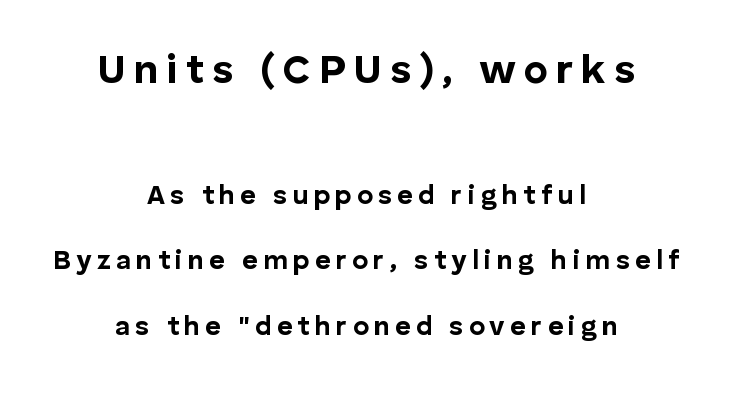
Q: Is the text bold? A: Yes.
Q: Is the text italic (slanted)? A: No, it is upright.
Q: Is the typeface a serif or a sans-serif typeface? A: Sans-serif.
Q: Is the text underlined? A: No.
Q: How is the paragraph aligned? A: Centered.
Q: Is the spacing between lines tight, normal or loose? A: Loose.
Q: Which block of text is set in a larger size, the first (top) or the second (bottom)? A: The first (top) one.
Q: Width (condensed, normal, or wide)? A: Normal.
Q: Stroke contrast? A: Low.
Q: x-height? A: Medium.
Q: Monospaced? A: No.
